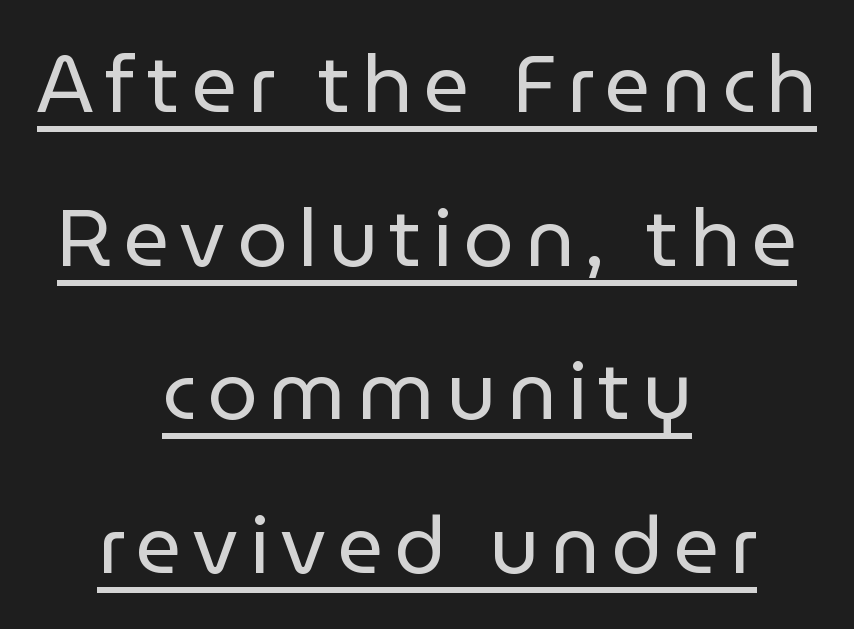
The image shows 80 px regular-weight sans-serif type, upright; set centered, loose line spacing (1.92x), underlined; low stroke contrast and a medium x-height.
